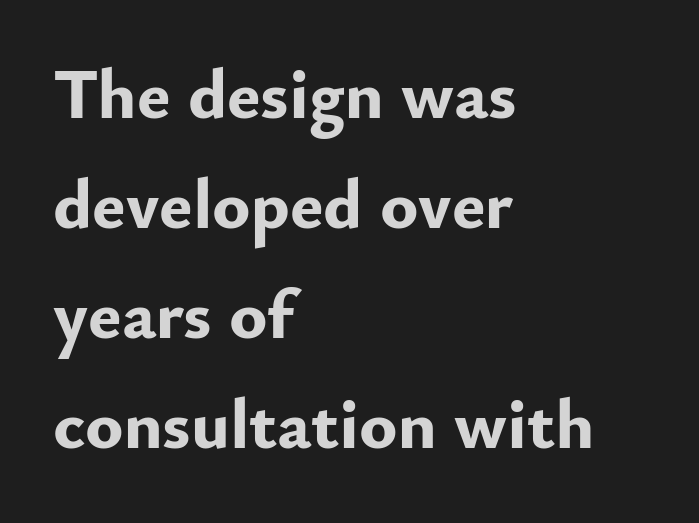
Q: Is the text bold? A: Yes.
Q: Is the text italic (slanted)? A: No, it is upright.
Q: Is the typeface a serif or a sans-serif typeface? A: Sans-serif.
Q: Is the text underlined? A: No.
Q: How is the paragraph aligned? A: Left-aligned.
Q: Is the spacing between letters normal or unusually wide? A: Normal.
Q: Is the spacing between lines tight, normal or loose? A: Normal.
Q: Width (condensed, normal, or wide)? A: Normal.
Q: Stroke contrast? A: Low.
Q: x-height? A: Small.
Q: Monospaced? A: No.
